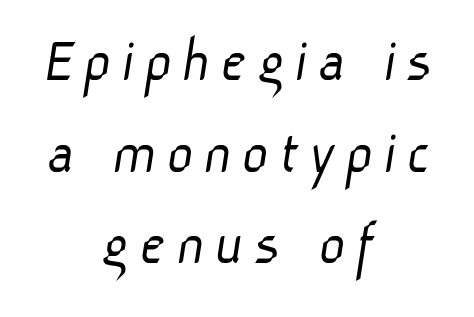
The image shows 64 px light sans-serif type; set centered, normal line spacing (1.43x), not underlined; low stroke contrast and a medium x-height.
